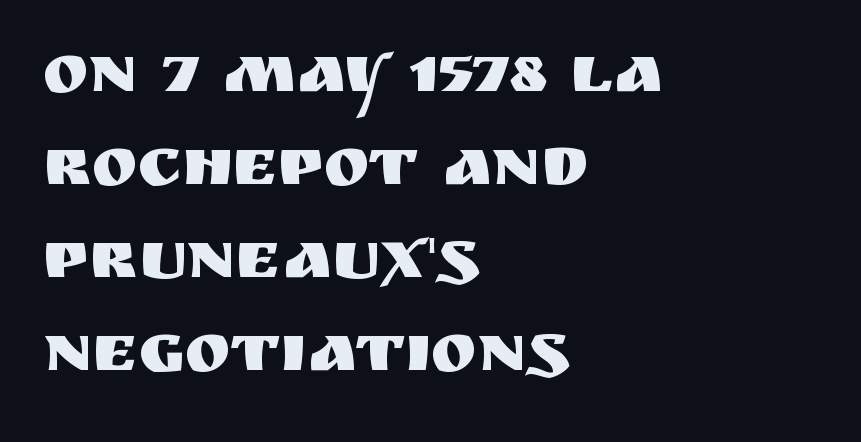
{"serif": "no", "italic": "no", "width": "normal", "stroke_contrast": "medium", "x_height": "large", "monospaced": "no", "underline": "no", "align": "left", "line_spacing": "normal", "line_spacing_ratio": 1.35, "letter_spacing": "normal", "letter_spacing_em": 0.0, "glyph_px": 69}
